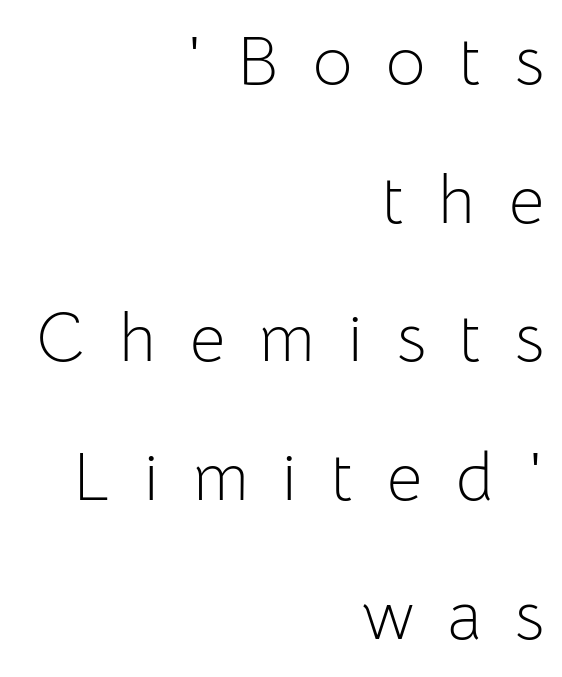
Baseline-to-baseline distance is far greater than the letter height. Every character sits straight up, as roman type does. A light-to-regular cut is what we see here. The foot of each line stays bare and open.
